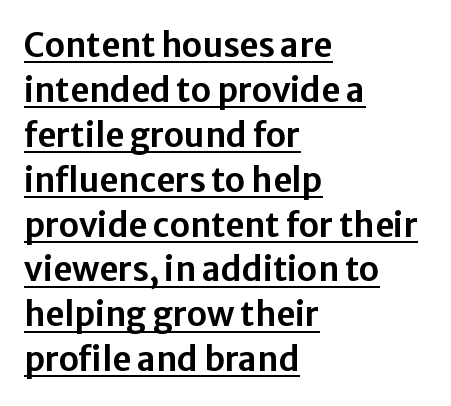
Q: Is the text italic (slanted)? A: No, it is upright.
Q: Is the typeface a serif or a sans-serif typeface? A: Sans-serif.
Q: Is the text underlined? A: Yes.
Q: How is the paragraph aligned? A: Left-aligned.
Q: Is the spacing between letters normal or unusually wide? A: Normal.
Q: Is the spacing between lines tight, normal or loose? A: Normal.
Q: Width (condensed, normal, or wide)? A: Normal.
Q: Stroke contrast? A: Low.
Q: x-height? A: Medium.
Q: Monospaced? A: No.
